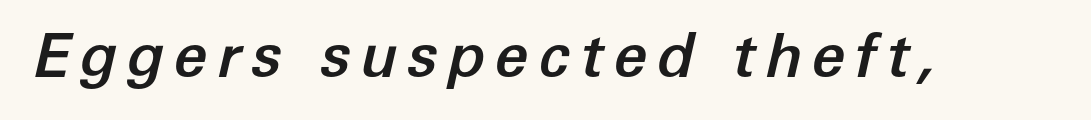
The image shows 61 px text type, italic (leaning right); set not underlined; low stroke contrast and a medium x-height.
